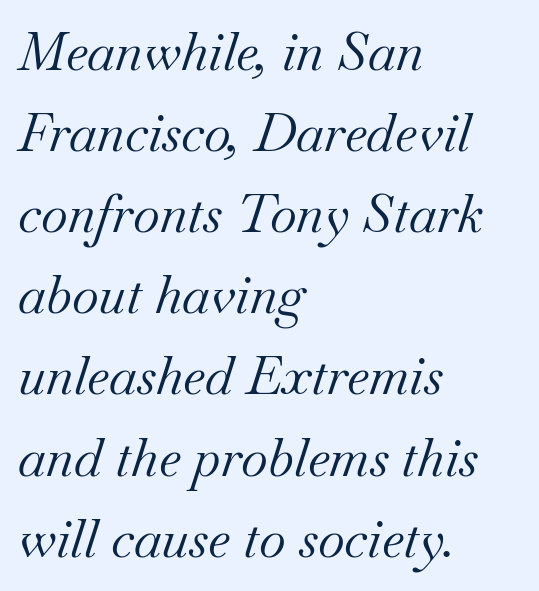
Serif or sans? Serif — the stroke terminals have little feet. The designer left line spacing at the default. You could call the tracking neutral — neither tight nor loose. Quick note: underline off. Note the varied advance widths — an 'i' is clearly narrower than an 'm'.
